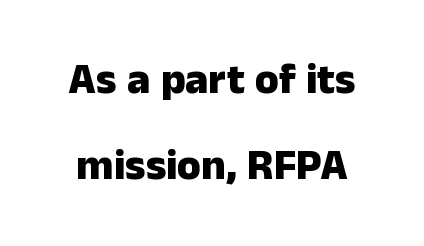
Each letter's strokes conclude bluntly, with no projecting serifs. Any mark beneath the type? The region is blank. You could call the tracking neutral — neither tight nor loose. Airy leading. The strokes are fattened all the way to bold. The face used here is proportionally spaced, like ordinary book or web type.
